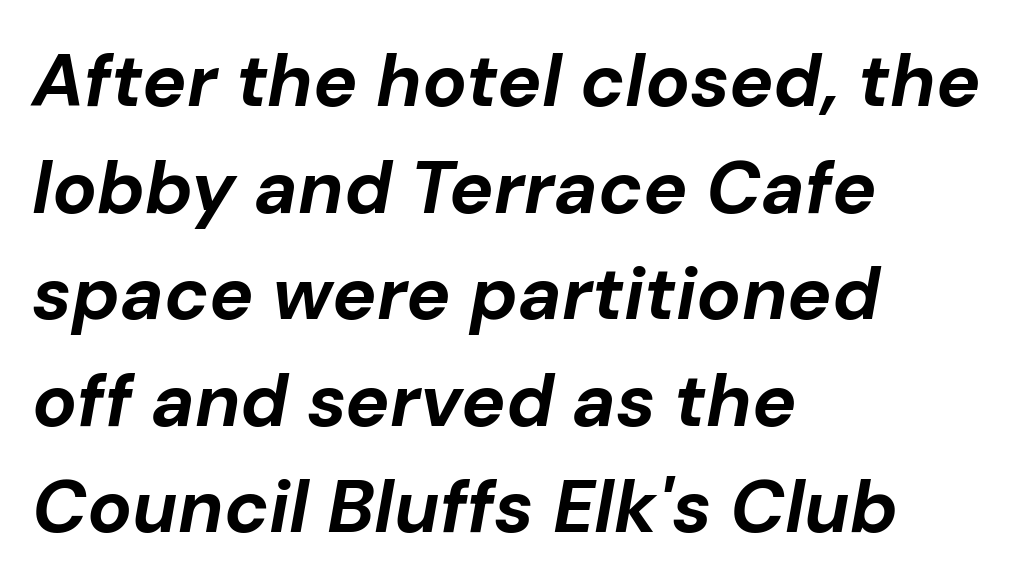
{"italic": "yes", "lean": "right", "slant_degrees": 10, "bold": "yes", "weight": "bold", "width": "normal", "stroke_contrast": "low", "x_height": "medium", "monospaced": "no", "underline": "no", "align": "left", "line_spacing": "normal", "line_spacing_ratio": 1.44, "letter_spacing": "normal", "letter_spacing_em": 0.0, "glyph_px": 74}
